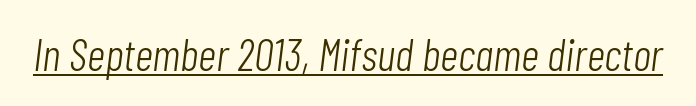
The image shows 45 px light, condensed type, italic (leaning right); set normal letter spacing, underlined; low stroke contrast and a medium x-height.
